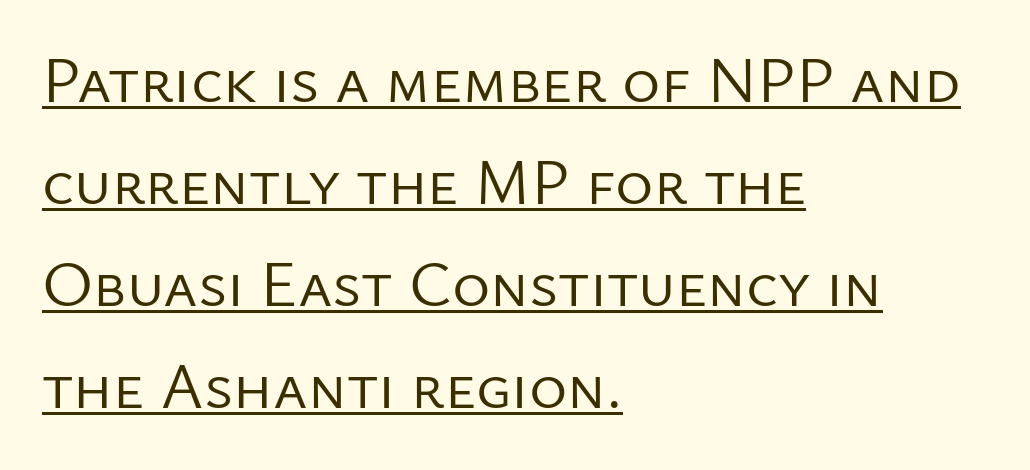
The image shows 65 px regular-weight sans-serif type, upright; set left-aligned, normal line spacing (1.57x), normal letter spacing, underlined; low stroke contrast and a medium x-height.
